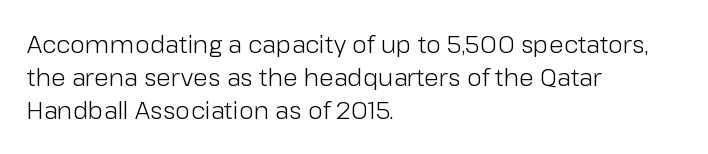
{"italic": "no", "bold": "no", "underline": "no", "align": "left", "line_spacing": "normal", "line_spacing_ratio": 1.38, "letter_spacing": "normal", "letter_spacing_em": 0.0, "glyph_px": 24}
